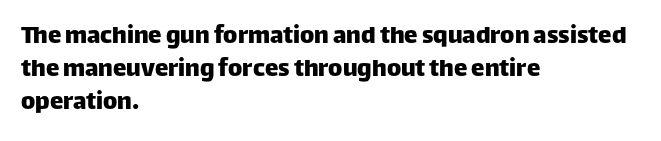
{"italic": "no", "underline": "no", "align": "left", "line_spacing_ratio": 1.22, "letter_spacing": "normal", "letter_spacing_em": 0.0, "glyph_px": 27}
